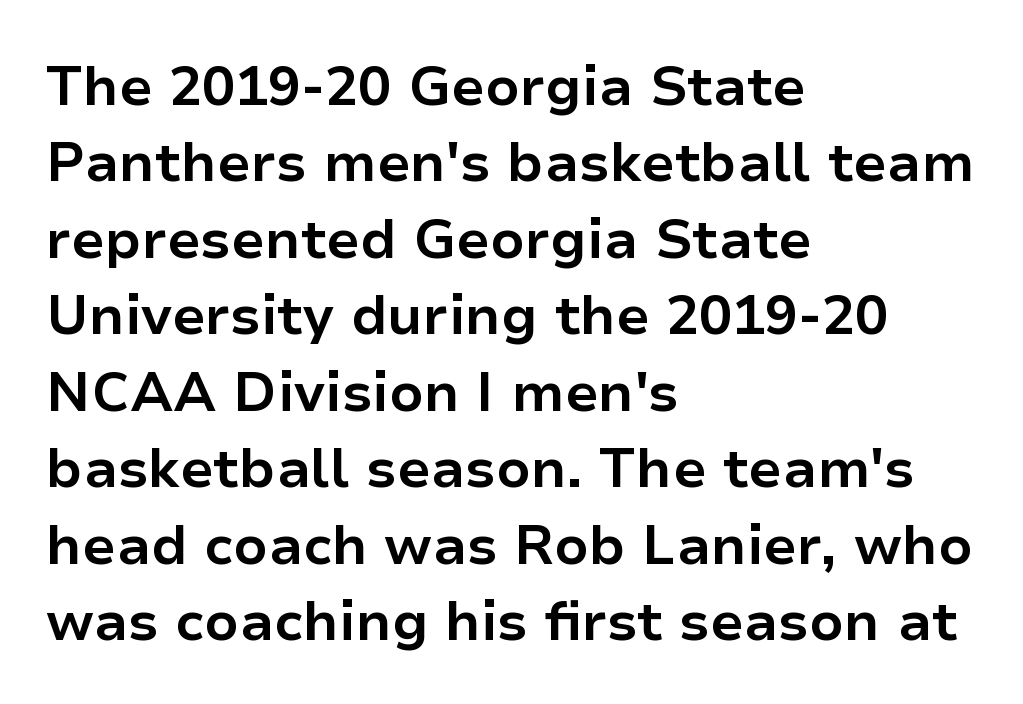
{"serif": "no", "italic": "no", "bold": "yes", "weight": "bold", "width": "normal", "stroke_contrast": "low", "x_height": "medium", "monospaced": "no", "underline": "no", "align": "left", "line_spacing": "normal", "line_spacing_ratio": 1.39, "letter_spacing": "normal", "letter_spacing_em": 0.0, "glyph_px": 55}
